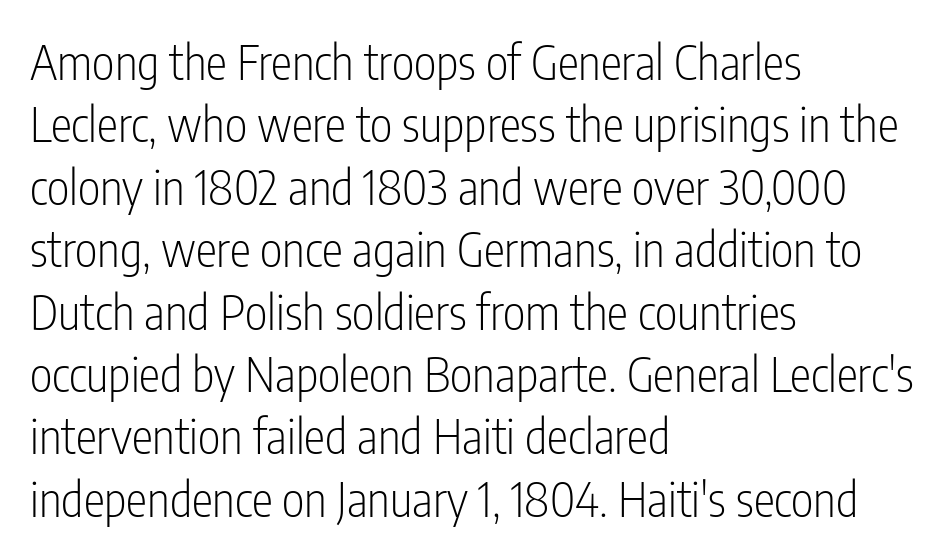
{"serif": "no", "italic": "no", "bold": "no", "weight": "light", "width": "condensed", "stroke_contrast": "low", "x_height": "medium", "monospaced": "no", "underline": "no", "align": "left", "line_spacing": "normal", "line_spacing_ratio": 1.3, "letter_spacing": "normal", "letter_spacing_em": 0.0, "glyph_px": 48}
